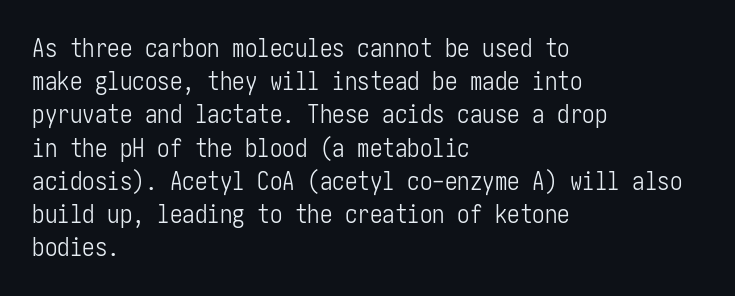
These lines sit exactly where default settings would place them. Decoration check: the copy has no underline. The typeface has the unassuming heft of standard copy or less. Horizontal alignment here is leftward, the default for most running prose.
